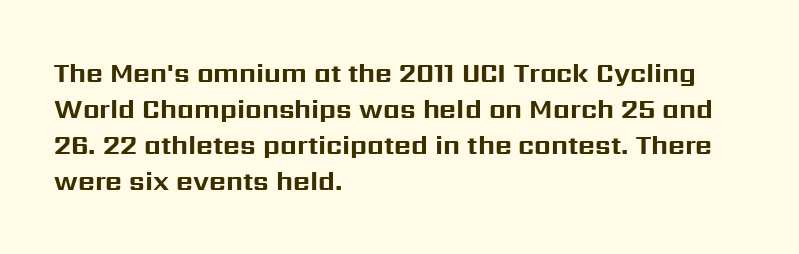
{"italic": "no", "bold": "yes", "underline": "no", "align": "left", "line_spacing": "normal", "line_spacing_ratio": 1.38, "letter_spacing": "normal", "letter_spacing_em": 0.0, "glyph_px": 26}
